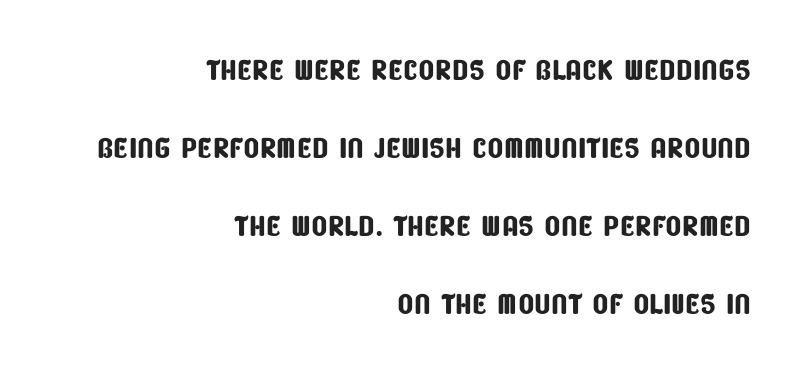
The image shows 42 px condensed sans-serif type; set right-aligned, line spacing 1.86x, normal letter spacing, not underlined; low stroke contrast and a large x-height.
